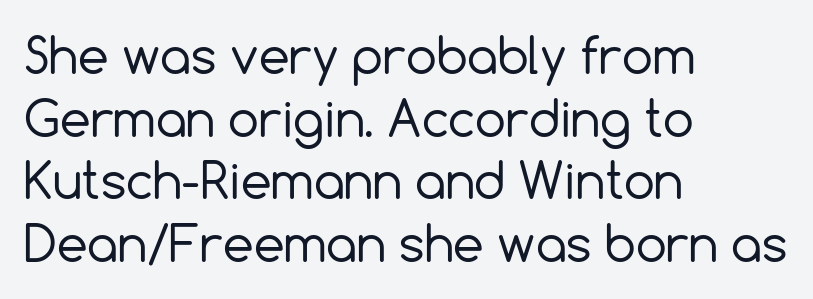
Q: Is the text bold? A: No.
Q: Is the text italic (slanted)? A: No, it is upright.
Q: Is the typeface a serif or a sans-serif typeface? A: Sans-serif.
Q: Is the text underlined? A: No.
Q: How is the paragraph aligned? A: Left-aligned.
Q: Is the spacing between letters normal or unusually wide? A: Normal.
Q: Is the spacing between lines tight, normal or loose? A: Normal.
Q: Width (condensed, normal, or wide)? A: Normal.
Q: x-height? A: Medium.
Q: Monospaced? A: No.
